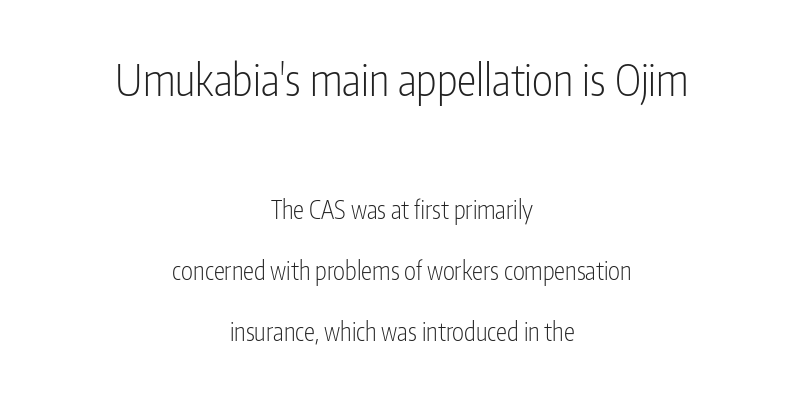
The image shows 44 px light, condensed sans-serif type, upright; set centered, loose line spacing (2.45x), normal letter spacing, not underlined; the first (top) block is 1.76x larger; low stroke contrast and a medium x-height.
